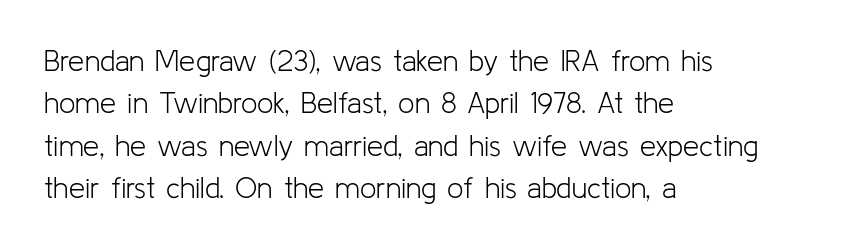
Q: Is the text bold? A: No.
Q: Is the text italic (slanted)? A: No, it is upright.
Q: Is the typeface a serif or a sans-serif typeface? A: Sans-serif.
Q: Is the text underlined? A: No.
Q: How is the paragraph aligned? A: Left-aligned.
Q: Is the spacing between letters normal or unusually wide? A: Normal.
Q: Is the spacing between lines tight, normal or loose? A: Normal.
Q: Width (condensed, normal, or wide)? A: Normal.
Q: Stroke contrast? A: Low.
Q: x-height? A: Medium.
Q: Monospaced? A: No.
